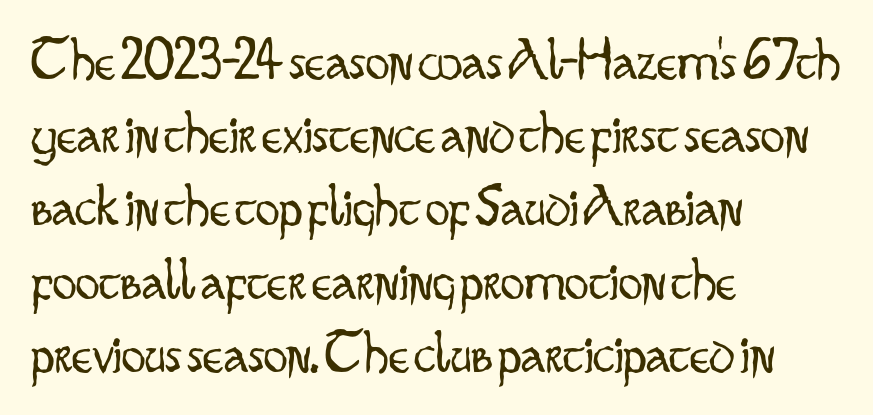
The image shows 60 px light, condensed sans-serif type, upright; set left-aligned, line spacing 1.22x, normal letter spacing, not underlined; low stroke contrast and a small x-height.
